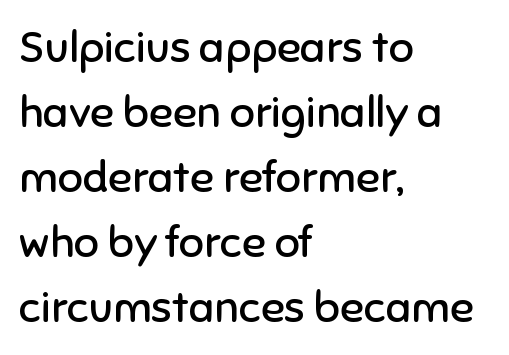
Q: Is the text bold? A: No.
Q: Is the text italic (slanted)? A: No, it is upright.
Q: Is the typeface a serif or a sans-serif typeface? A: Sans-serif.
Q: Is the text underlined? A: No.
Q: How is the paragraph aligned? A: Left-aligned.
Q: Is the spacing between letters normal or unusually wide? A: Normal.
Q: Is the spacing between lines tight, normal or loose? A: Normal.
Q: Width (condensed, normal, or wide)? A: Normal.
Q: Stroke contrast? A: Low.
Q: x-height? A: Medium.
Q: Monospaced? A: No.
